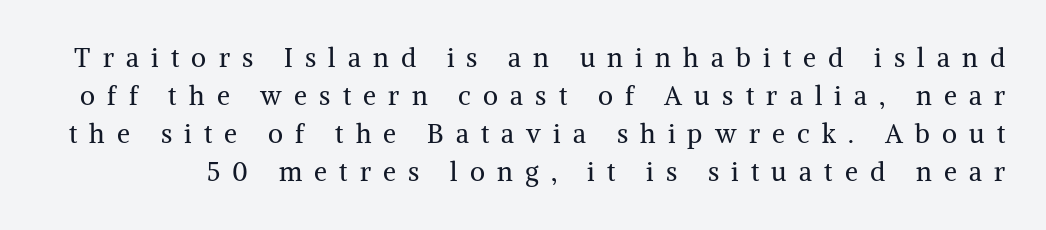
Q: Is the text bold? A: No.
Q: Is the text italic (slanted)? A: No, it is upright.
Q: Is the text underlined? A: No.
Q: Is the spacing between letters normal or unusually wide? A: Unusually wide.
Q: Is the spacing between lines tight, normal or loose? A: Normal.
